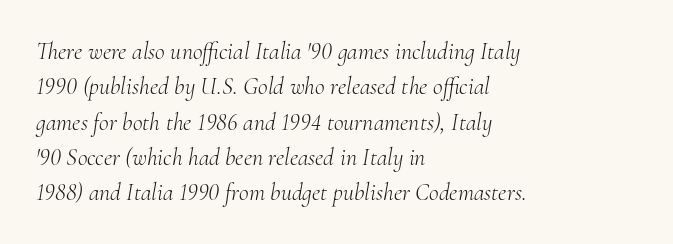
Q: Is the text bold? A: No.
Q: Is the text italic (slanted)? A: Yes, it leans right by about 10 degrees.
Q: Is the text underlined? A: No.
Q: How is the paragraph aligned? A: Left-aligned.
Q: Is the spacing between letters normal or unusually wide? A: Normal.
Q: Is the spacing between lines tight, normal or loose? A: Normal.
